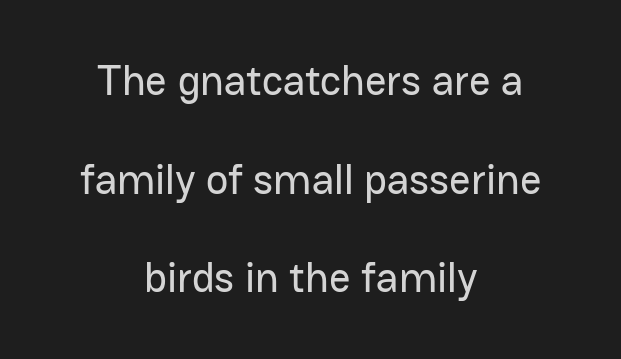
The passage shown stacks its lines with a broad gap. No italicization has been applied; the sample stays upright. This rendering leaves character spacing at its baseline value. A typesetter would call this proportional, since set widths differ per character.
